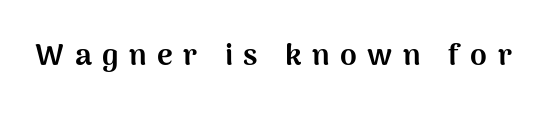
The image shows 30 px bold sans-serif type, upright; set unusually wide letter spacing (+0.35 em), not underlined; medium stroke contrast and a medium x-height.
